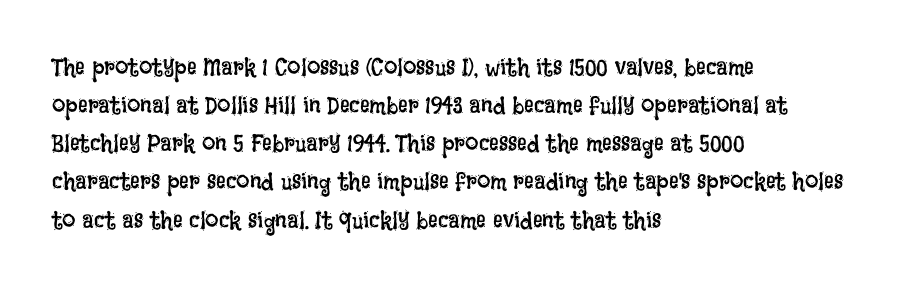
Q: Is the text bold? A: No.
Q: Is the text italic (slanted)? A: No, it is upright.
Q: Is the text underlined? A: No.
Q: How is the paragraph aligned? A: Left-aligned.
Q: Is the spacing between letters normal or unusually wide? A: Normal.
Q: Is the spacing between lines tight, normal or loose? A: Normal.
